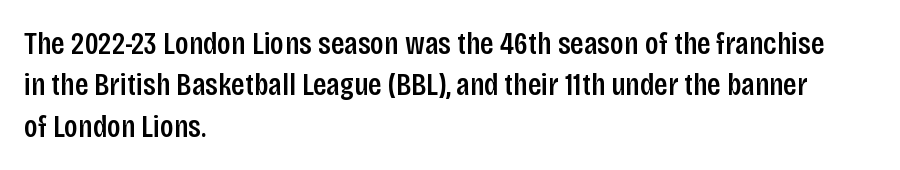
Q: Is the text bold? A: Semi-bold.
Q: Is the text italic (slanted)? A: No, it is upright.
Q: Is the typeface a serif or a sans-serif typeface? A: Sans-serif.
Q: Is the text underlined? A: No.
Q: How is the paragraph aligned? A: Left-aligned.
Q: Is the spacing between letters normal or unusually wide? A: Normal.
Q: Is the spacing between lines tight, normal or loose? A: Normal.
Q: Width (condensed, normal, or wide)? A: Condensed.
Q: Stroke contrast? A: Low.
Q: x-height? A: Large.
Q: Monospaced? A: No.
